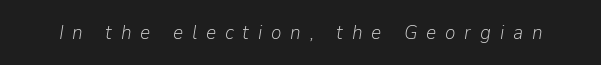
Designer's note — italics engaged. The font sits on the lighter half of the weight spectrum, regular included. Honestly, the letter spacing is so wide it's the main thing you notice. No word sits above an underline.
